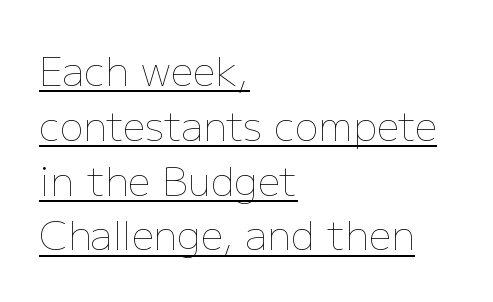
{"italic": "no", "bold": "no", "weight": "thin", "width": "normal", "stroke_contrast": "low", "x_height": "medium", "monospaced": "no", "underline": "yes", "align": "left", "line_spacing": "normal", "line_spacing_ratio": 1.37, "letter_spacing": "normal", "letter_spacing_em": 0.0, "glyph_px": 40}
